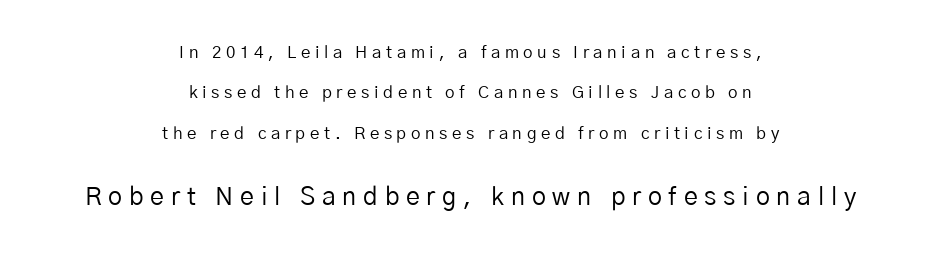
The font's upright variant was chosen for this text. The letterforms sit at book weight or below. Baseline-to-baseline distance is far greater than the letter height. Size hierarchy here favors the trailing block over the leading one. Spacing between characters has been opened up far beyond the box default.
